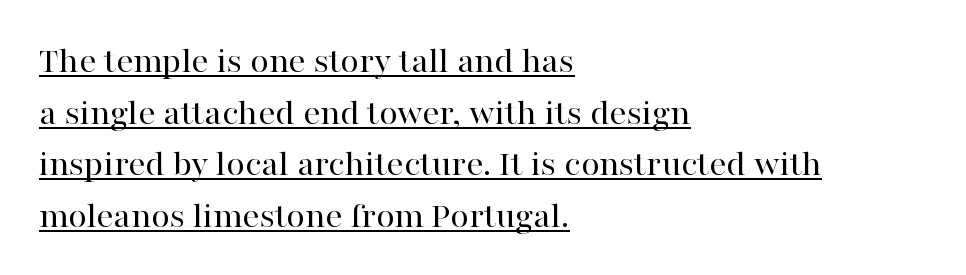
{"serif": "yes", "italic": "no", "bold": "no", "weight": "regular", "width": "normal", "stroke_contrast": "high", "x_height": "medium", "monospaced": "no", "underline": "yes", "align": "left", "line_spacing": "normal", "line_spacing_ratio": 1.36, "letter_spacing": "normal", "letter_spacing_em": 0.0, "glyph_px": 38}
